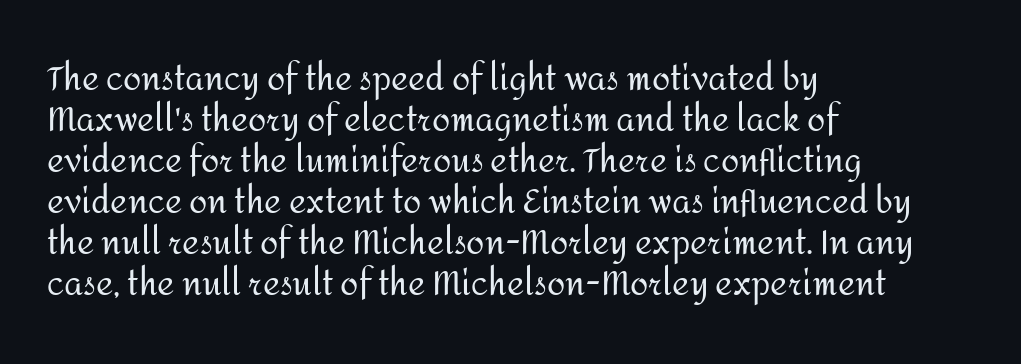
The image shows 33 px regular-weight sans-serif type, upright; set left-aligned, line spacing 1.24x, normal letter spacing, not underlined; medium stroke contrast and a medium x-height.
